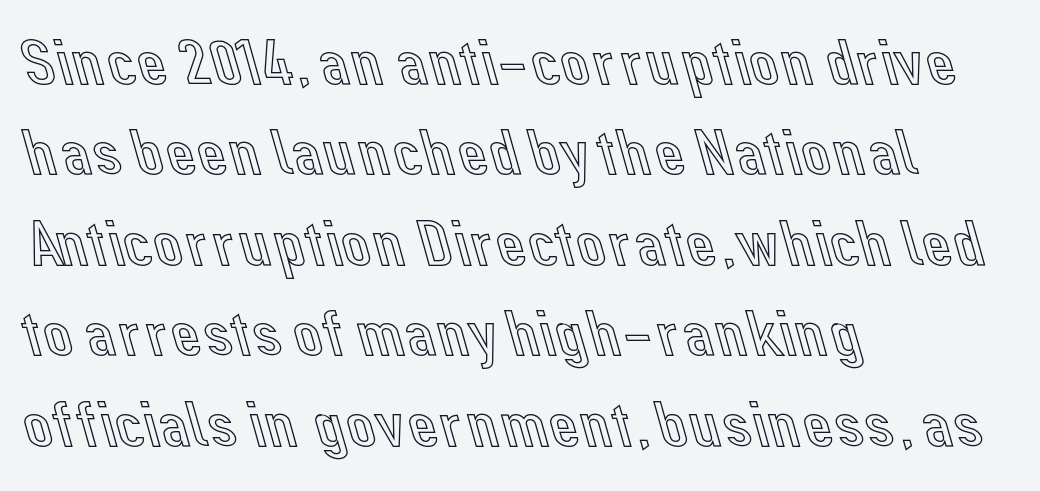
Q: Is the text italic (slanted)? A: Yes.
Q: Is the text underlined? A: No.
Q: How is the paragraph aligned? A: Left-aligned.
Q: Is the spacing between letters normal or unusually wide? A: Normal.
Q: Is the spacing between lines tight, normal or loose? A: Normal.
Q: Width (condensed, normal, or wide)? A: Normal.
Q: x-height? A: Medium.
Q: Monospaced? A: No.
